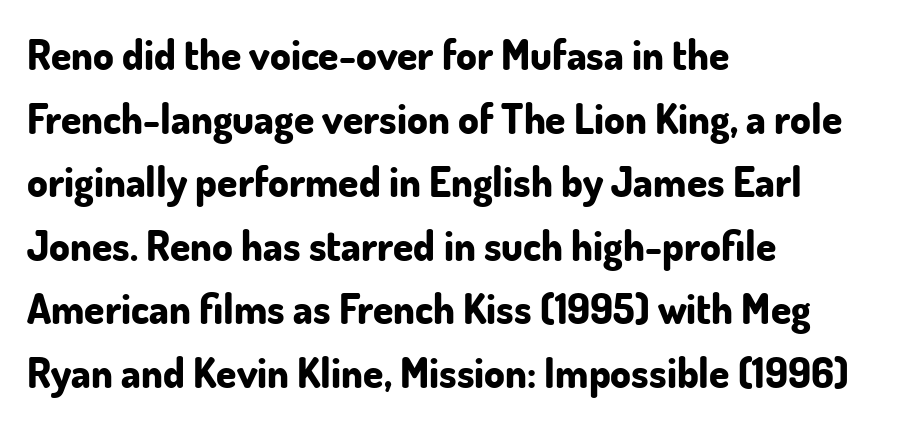
Plenty of ink on the page — the face is bold. In terms of leading, this rendering sits right in the middle. Does the lettering tilt? It doesn't — this is upright. Looks like regular typesetting: each glyph gets only the width it needs. The face used here is rendered with its standard letterfit.
